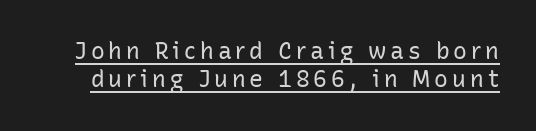
{"italic": "no", "bold": "no", "underline": "yes", "line_spacing_ratio": 1.23, "glyph_px": 23}
